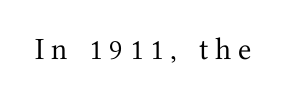
Display-style spreading of the glyphs; the letterfit is very open. No heavy texture on the line: the type isn't bold. These lines are rendered in a variable-pitch font. The gap between lines stays unmarked. Observe the serifs anchoring each vertical stroke in this sample.
